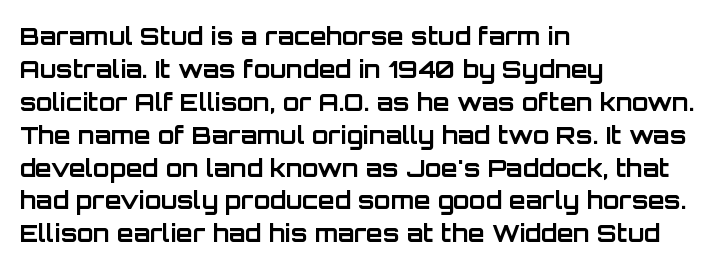
The image shows 24 px bold type, upright; set left-aligned, normal line spacing (1.37x), normal letter spacing, not underlined.
